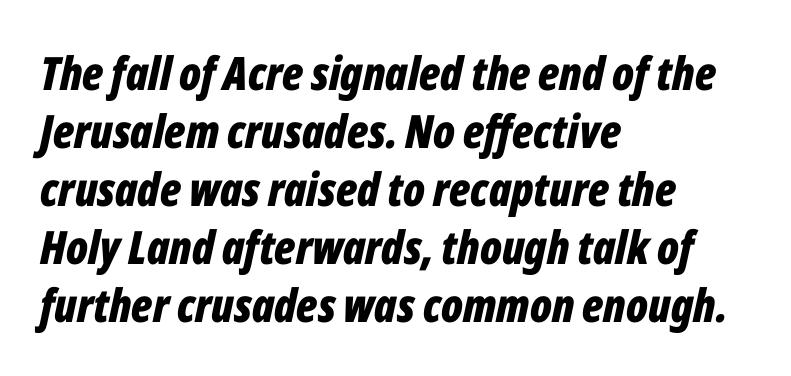
Varying glyph widths throughout — classic text-font behaviour. Strokes here are thick enough to call this a true bold. The letters are slanted; this is an italic face. Successive baselines arrive at the customary interval. The tracking reads as untouched default to a designer's eye.
